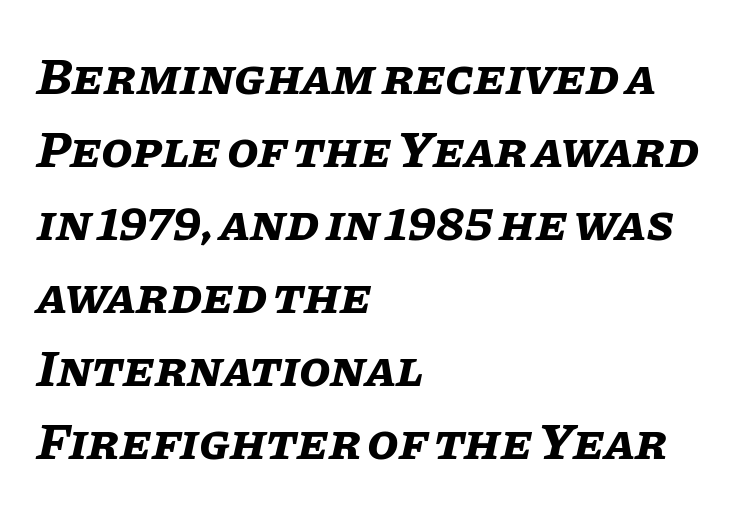
The image shows 51 px bold type, italic (leaning right); set left-aligned, normal line spacing (1.43x), normal letter spacing, not underlined; low stroke contrast and a large x-height.
